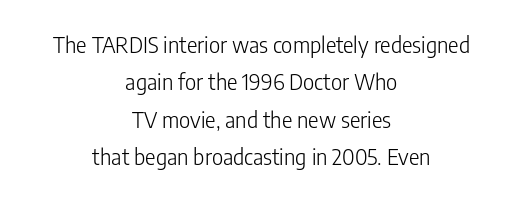
A typesetter would call this zero additional tracking. Check under the words: just untouched page. Caption: multi-line text, centered on the measure. Designer's note — italics off, roman on. The passage shown stacks its lines at a standard gap. Bold? No — there's no thickening of the strokes.
